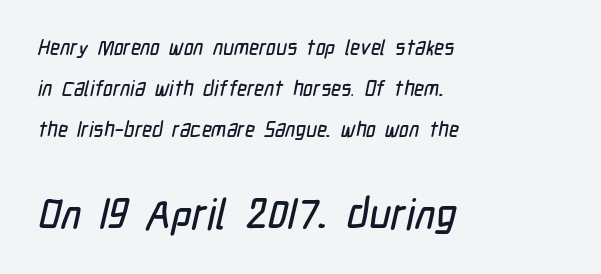
The horizontal fit of the characters is conventional and even. Caption: multi-line text, flush left, ragged right. A sans-serif font was chosen for this passage. Underlining? Definitely not there. Leading: increased. Here the designer chose a conventional face with non-uniform glyph widths.
